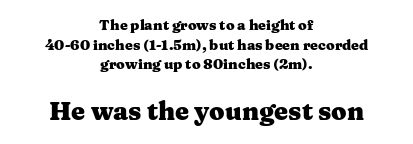
Rule under the text: the space is simply empty. A roman cut, with each character standing at attention. Reading down the column, the eye jumps a familiar distance to each next line. Larger block? The one below; the one above is distinctly smaller.
